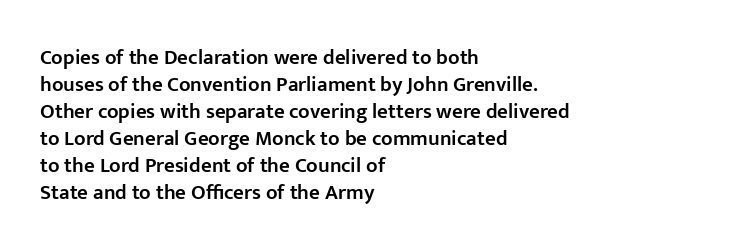
The typography opts for an upright posture over an oblique one. The typesetting leans somewhat heavy: a semibold. Look at the tracking — it's just the regular setting, nothing added. Bare-footed words on every line. Summary of vertical rhythm: regular, with standard interline spacing. The paragraph shown leans on its left margin.
